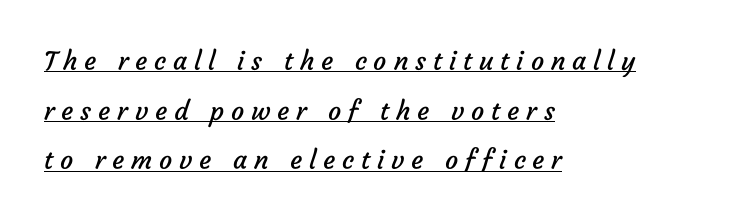
Vertically, the passage feels expansive, rows floating well apart. Leftover space on each line is placed entirely after the last word. No letter is thick-stroked: the sample isn't bold. Between one letter and the next there's a generous, obvious gap.
